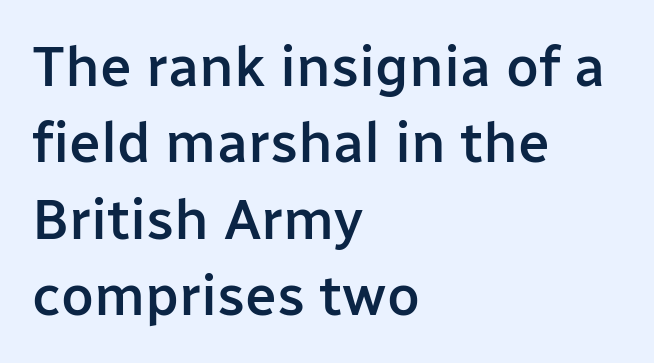
Q: Is the text bold? A: Semi-bold.
Q: Is the text italic (slanted)? A: No, it is upright.
Q: Is the typeface a serif or a sans-serif typeface? A: Sans-serif.
Q: Is the text underlined? A: No.
Q: How is the paragraph aligned? A: Left-aligned.
Q: Is the spacing between letters normal or unusually wide? A: Normal.
Q: Is the spacing between lines tight, normal or loose? A: Normal.
Q: Width (condensed, normal, or wide)? A: Normal.
Q: Stroke contrast? A: Low.
Q: x-height? A: Medium.
Q: Monospaced? A: No.
